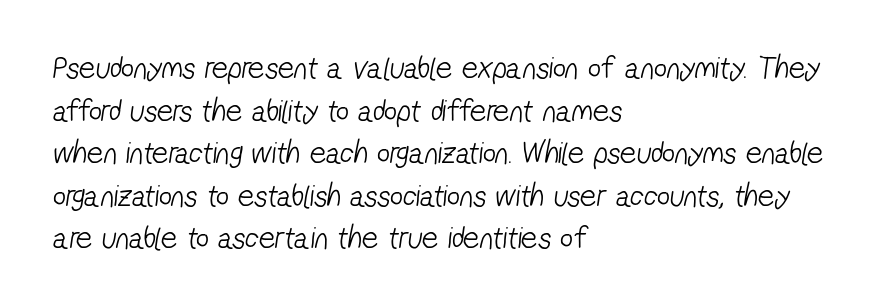
The image shows 32 px light, condensed sans-serif type; set left-aligned, normal line spacing (1.33x), normal letter spacing, not underlined; low stroke contrast and a medium x-height.
